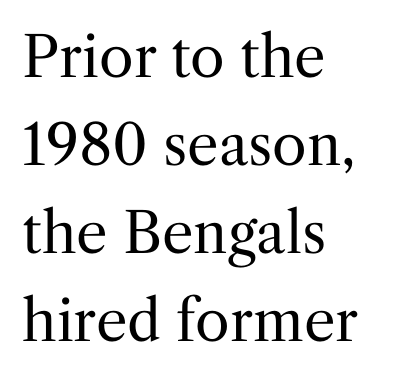
{"serif": "yes", "italic": "no", "bold": "no", "weight": "regular", "width": "normal", "stroke_contrast": "medium", "x_height": "medium", "monospaced": "no", "underline": "no", "align": "left", "line_spacing": "normal", "line_spacing_ratio": 1.57, "letter_spacing": "normal", "letter_spacing_em": 0.0, "glyph_px": 56}
